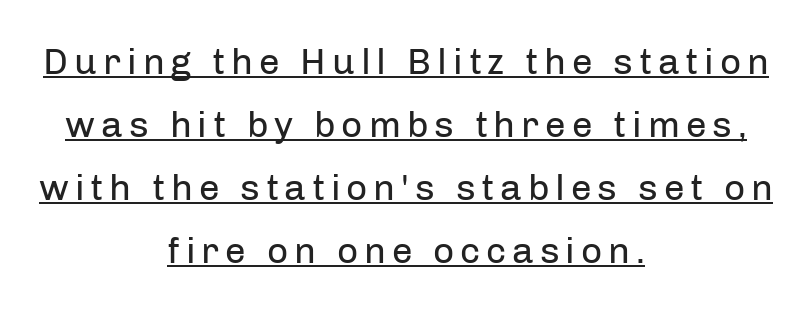
Q: Is the text bold? A: No.
Q: Is the text italic (slanted)? A: No, it is upright.
Q: Is the typeface a serif or a sans-serif typeface? A: Sans-serif.
Q: Is the text underlined? A: Yes.
Q: How is the paragraph aligned? A: Centered.
Q: Is the spacing between lines tight, normal or loose? A: Normal.
Q: Width (condensed, normal, or wide)? A: Normal.
Q: Stroke contrast? A: Low.
Q: x-height? A: Medium.
Q: Monospaced? A: No.
